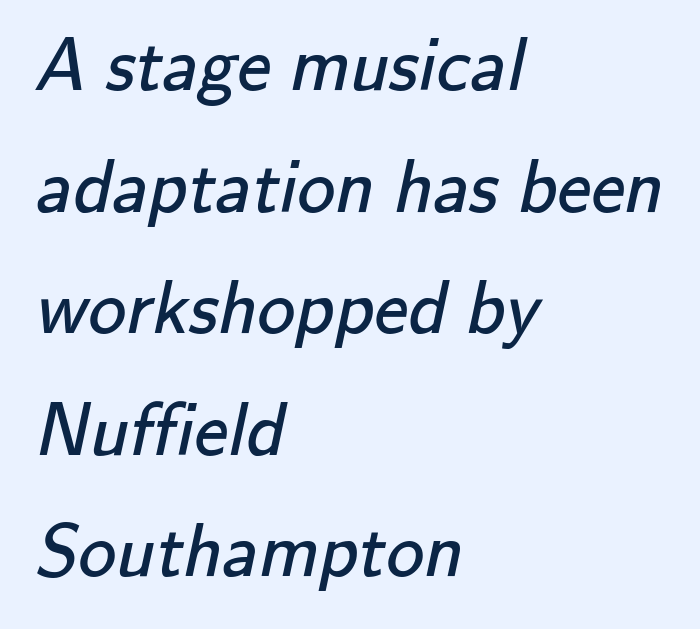
The image shows 76 px regular-weight sans-serif type; set left-aligned, normal line spacing (1.6x), normal letter spacing, not underlined; low stroke contrast and a small x-height.
